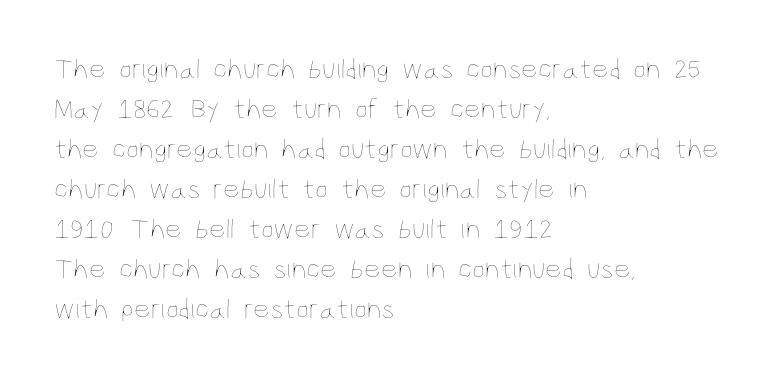
Q: Is the text bold? A: No.
Q: Is the text italic (slanted)? A: No, it is upright.
Q: Is the text underlined? A: No.
Q: How is the paragraph aligned? A: Left-aligned.
Q: Is the spacing between letters normal or unusually wide? A: Normal.
Q: Is the spacing between lines tight, normal or loose? A: Normal.
Q: Width (condensed, normal, or wide)? A: Condensed.
Q: Stroke contrast? A: Low.
Q: x-height? A: Large.
Q: Monospaced? A: No.
